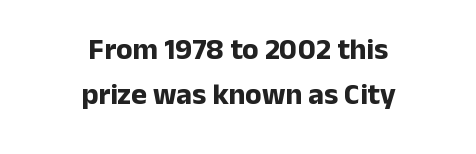
{"serif": "no", "italic": "no", "bold": "yes", "weight": "bold", "width": "normal", "stroke_contrast": "low", "x_height": "medium", "monospaced": "no", "underline": "no", "align": "center", "line_spacing": "normal", "line_spacing_ratio": 1.51, "letter_spacing": "normal", "letter_spacing_em": 0.0, "glyph_px": 30}
